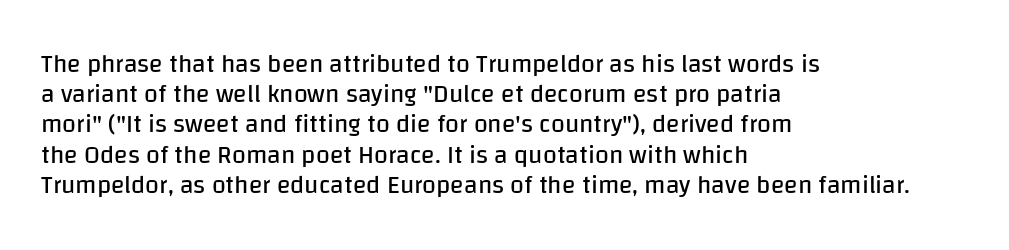
In terms of posture, this sample is upright. The rendering keeps characters at their native spacing. Caption: face not bold, strokes unweighted. The string is rendered with underlining switched off. Horizontal alignment here is leftward, the default for most running prose.
